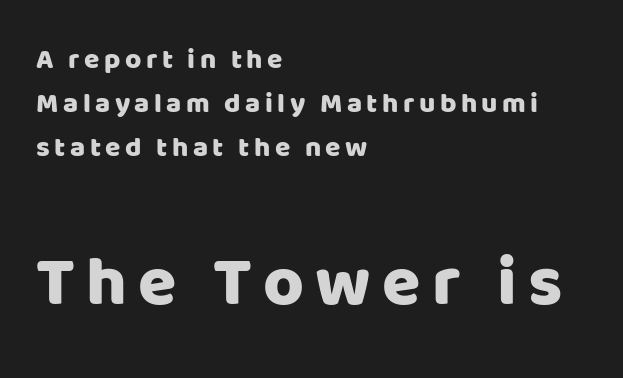
{"serif": "no", "italic": "no", "width": "normal", "stroke_contrast": "low", "x_height": "large", "monospaced": "no", "underline": "no", "align": "left", "line_spacing": "normal", "line_spacing_ratio": 1.57, "larger_block": "second", "size_ratio": 2.5, "glyph_px": 70}
